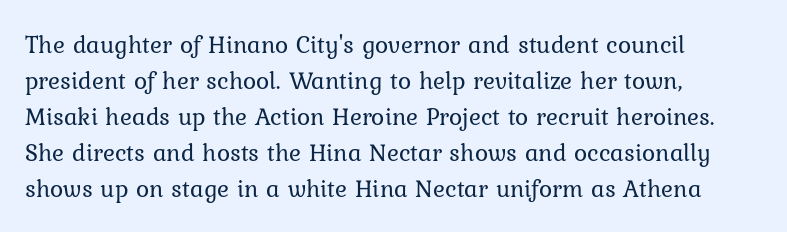
{"italic": "no", "bold": "no", "underline": "no", "align": "left", "line_spacing": "normal", "line_spacing_ratio": 1.44, "letter_spacing": "normal", "letter_spacing_em": 0.0, "glyph_px": 25}
